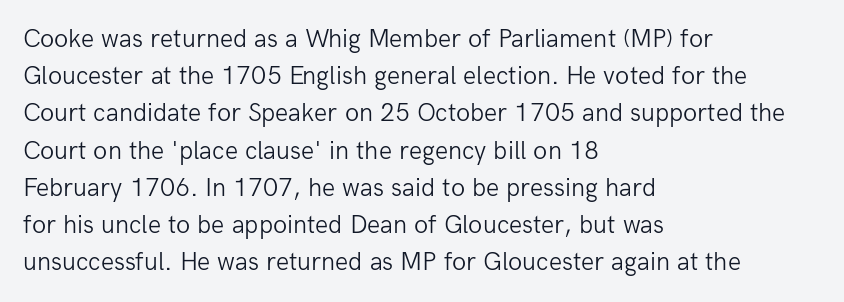
{"italic": "no", "bold": "no", "underline": "no", "align": "left", "line_spacing": "normal", "line_spacing_ratio": 1.43, "letter_spacing": "normal", "letter_spacing_em": 0.0, "glyph_px": 26}
